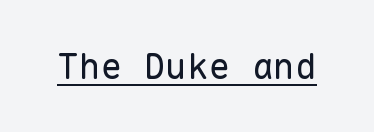
These lines are composed in type without serifs. A typesetter would call this monospace, since all characters share one set width. Is the letter spacing exaggerated? No — it looks like the ordinary default. Every stem runs plumb, perpendicular to the baseline.
